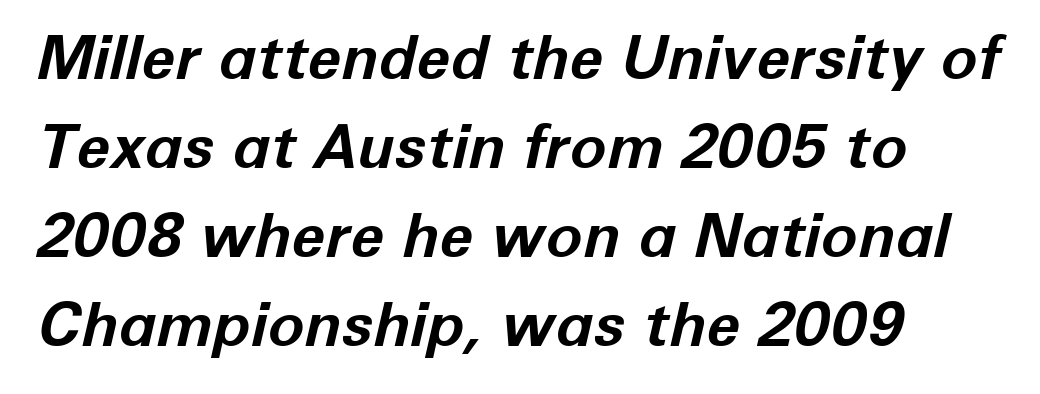
Q: Is the text bold? A: Yes.
Q: Is the text italic (slanted)? A: Yes, it leans right by about 12 degrees.
Q: Is the text underlined? A: No.
Q: How is the paragraph aligned? A: Left-aligned.
Q: Is the spacing between letters normal or unusually wide? A: Normal.
Q: Is the spacing between lines tight, normal or loose? A: Normal.
Q: Width (condensed, normal, or wide)? A: Normal.
Q: Stroke contrast? A: Low.
Q: x-height? A: Medium.
Q: Monospaced? A: No.
